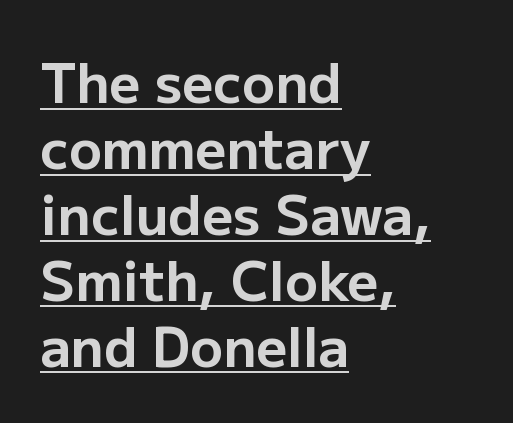
The string is rendered with underlining switched on. The paragraph has a hard left edge and a soft right edge. The letters carry no serifs — their stems end cleanly without finishing strokes. Bold? Absolutely — the strokes are thick and heavy. Inter-character spacing is left at the font's built-in metrics. Italic? Not at all — the glyphs are vertical.
